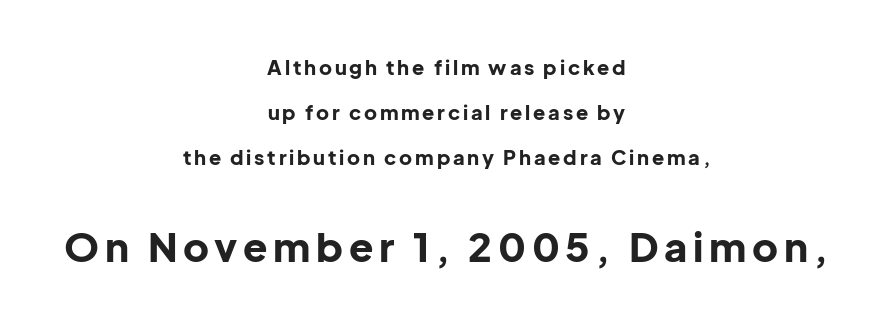
The image shows 40 px bold sans-serif type, upright; set centered, loose line spacing (2.24x), not underlined; the second (bottom) block is 2.0x larger; low stroke contrast and a medium x-height.
